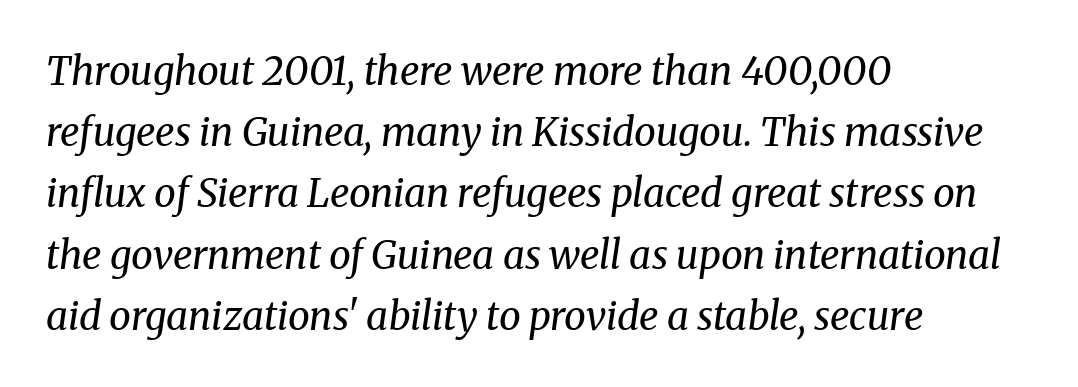
Q: Is the text bold? A: No.
Q: Is the text italic (slanted)? A: Yes, it leans right by about 8 degrees.
Q: Is the typeface a serif or a sans-serif typeface? A: Serif.
Q: Is the text underlined? A: No.
Q: How is the paragraph aligned? A: Left-aligned.
Q: Is the spacing between letters normal or unusually wide? A: Normal.
Q: Is the spacing between lines tight, normal or loose? A: Normal.
Q: Width (condensed, normal, or wide)? A: Normal.
Q: Stroke contrast? A: Medium.
Q: x-height? A: Medium.
Q: Monospaced? A: No.
